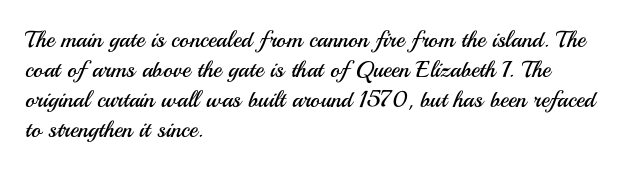
The lines are quadded left. The font sits on the lighter half of the weight spectrum, regular included. Tracking here is standard; glyphs follow each other at the usual distance. Rule under the text: the space is simply empty.
